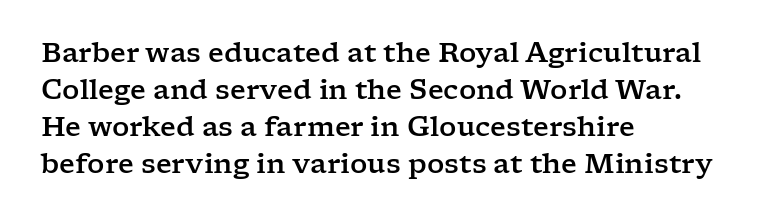
Q: Is the text italic (slanted)? A: No, it is upright.
Q: Is the text underlined? A: No.
Q: How is the paragraph aligned? A: Left-aligned.
Q: Is the spacing between letters normal or unusually wide? A: Normal.
Q: Is the spacing between lines tight, normal or loose? A: Normal.
